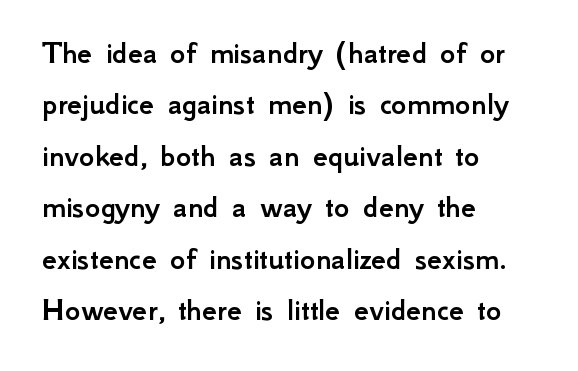
No word sits above an underline. Here the glyphs are tracked normally, forming tight word shapes. Do the letters lean? They stand straight. The vertical gap from one line to the next is medium. You could not count columns in this text — the font is proportionally spaced. Check where the strokes stop: nothing finishes them off — pure sans.
